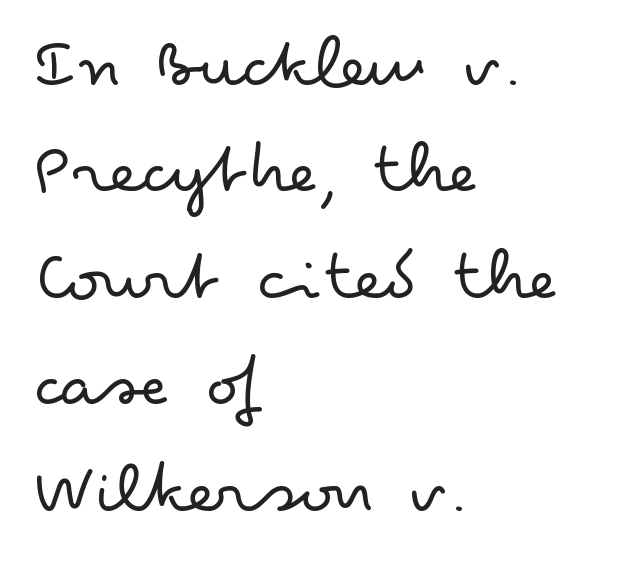
The image shows 76 px light, wide sans-serif type, upright; set left-aligned, normal line spacing (1.4x), normal letter spacing, not underlined; low stroke contrast and a small x-height.
